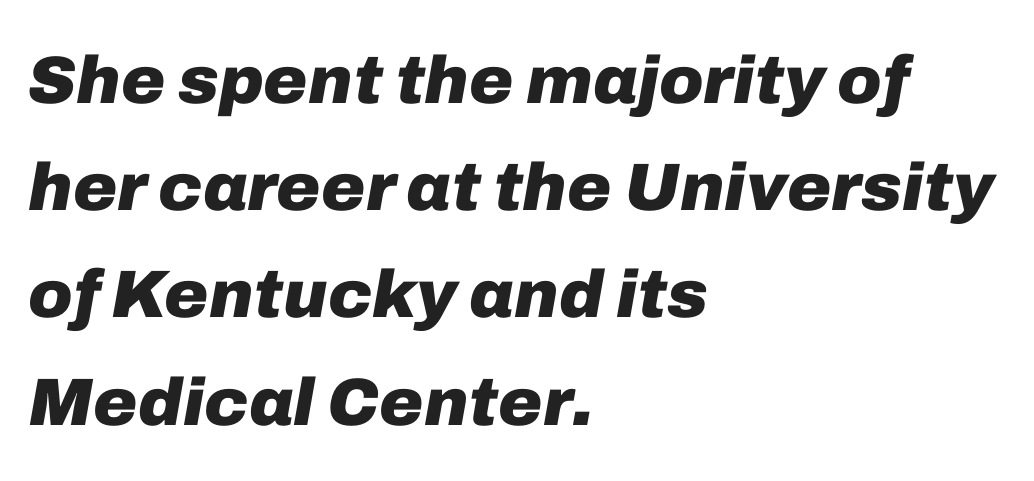
Q: Is the text bold? A: Yes.
Q: Is the text italic (slanted)? A: Yes, it leans right by about 10 degrees.
Q: Is the text underlined? A: No.
Q: How is the paragraph aligned? A: Left-aligned.
Q: Is the spacing between letters normal or unusually wide? A: Normal.
Q: Is the spacing between lines tight, normal or loose? A: Normal.
Q: Width (condensed, normal, or wide)? A: Normal.
Q: Stroke contrast? A: Low.
Q: x-height? A: Medium.
Q: Monospaced? A: No.
